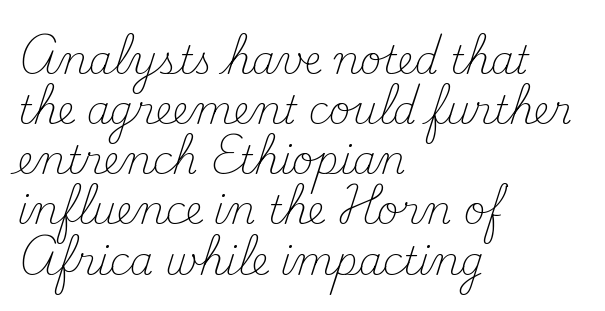
Q: Is the text bold? A: No.
Q: Is the text italic (slanted)? A: Yes.
Q: Is the typeface a serif or a sans-serif typeface? A: Serif.
Q: Is the text underlined? A: No.
Q: How is the paragraph aligned? A: Left-aligned.
Q: Is the spacing between letters normal or unusually wide? A: Normal.
Q: Is the spacing between lines tight, normal or loose? A: Normal.
Q: Width (condensed, normal, or wide)? A: Normal.
Q: Stroke contrast? A: Medium.
Q: x-height? A: Small.
Q: Monospaced? A: No.
